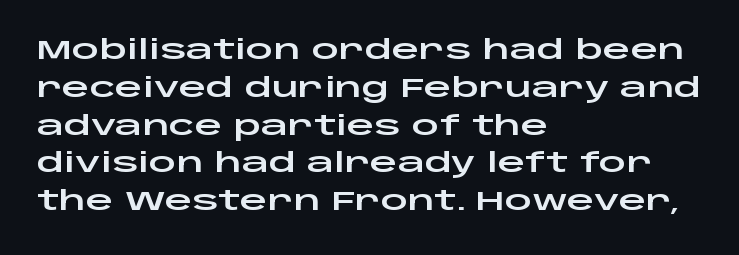
{"italic": "no", "underline": "no", "align": "left", "line_spacing": "normal", "line_spacing_ratio": 1.4, "letter_spacing": "normal", "letter_spacing_em": 0.0, "glyph_px": 27}
